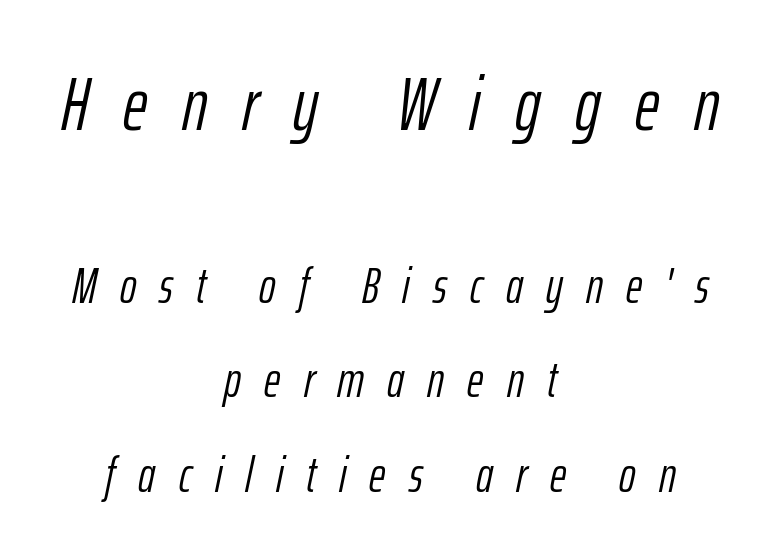
Q: Is the text bold? A: No.
Q: Is the text italic (slanted)? A: Yes, it leans right by about 12 degrees.
Q: Is the text underlined? A: No.
Q: How is the paragraph aligned? A: Centered.
Q: Is the spacing between letters normal or unusually wide? A: Unusually wide.
Q: Which block of text is set in a larger size, the first (top) or the second (bottom)? A: The first (top) one.
Q: Width (condensed, normal, or wide)? A: Condensed.
Q: Stroke contrast? A: Low.
Q: x-height? A: Medium.
Q: Monospaced? A: No.
